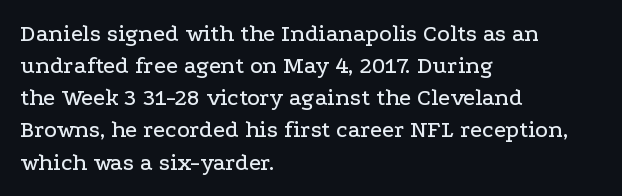
Just letters on the line, the space beneath them empty. Honestly, the row spacing looks completely unremarkable. No italicization has been applied; the sample stays upright. Teacher's note: observe the even left margin — that is flush-left alignment. Glyph-to-glyph distance matches everyday printed text.
